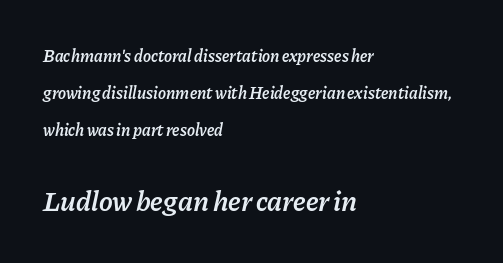
{"italic": "yes", "lean": "right", "slant_degrees": 11, "bold": "semi", "weight": "semibold", "width": "normal", "stroke_contrast": "low", "x_height": "medium", "monospaced": "no", "underline": "no", "align": "left", "line_spacing": "loose", "line_spacing_ratio": 2.19, "letter_spacing": "normal", "letter_spacing_em": 0.0, "larger_block": "second", "size_ratio": 1.71, "glyph_px": 29}
